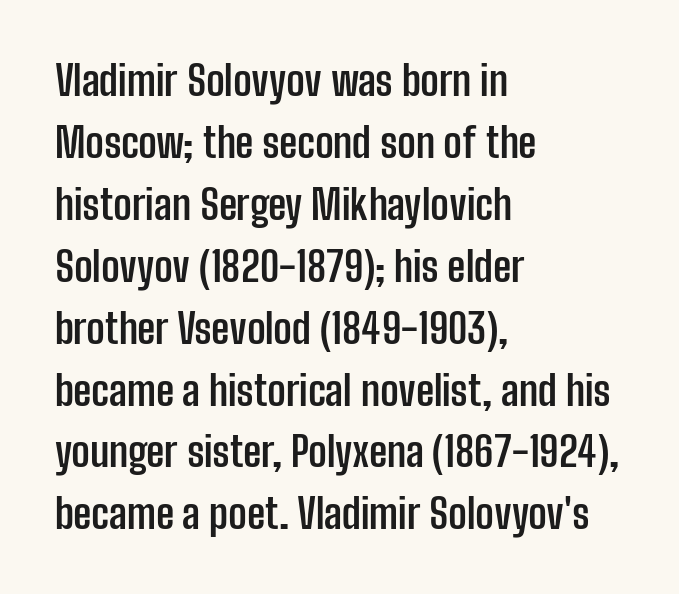
Look at the tracking — it's just the regular setting, nothing added. A roman cut, with each character standing at attention. Does the copy run flush right? No — it runs flush left. This rendering employs a face without finishing strokes, i.e., a sans-serif. A typesetter would call this proportional, since set widths differ per character. A bare baseline throughout the passage.
